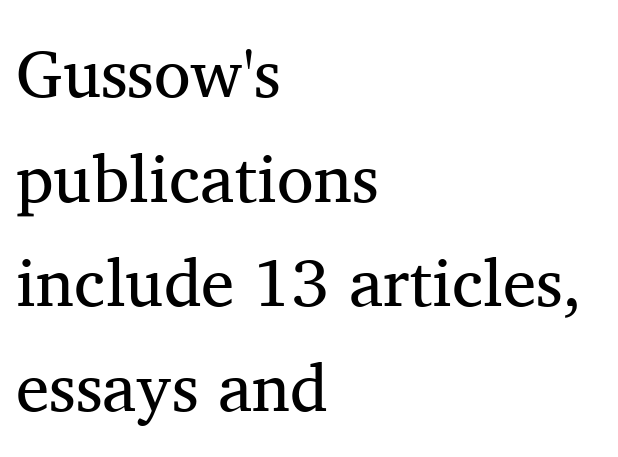
The image shows 67 px regular-weight serif type, upright; set left-aligned, normal line spacing (1.56x), normal letter spacing, not underlined; medium stroke contrast and a medium x-height.
